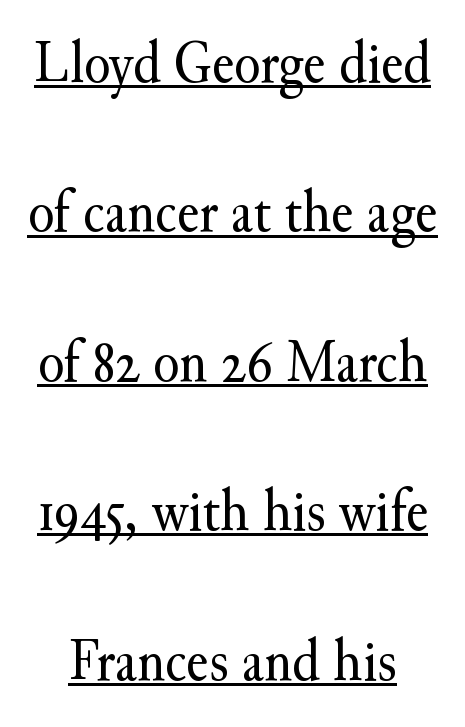
Q: Is the text bold? A: No.
Q: Is the text italic (slanted)? A: No, it is upright.
Q: Is the typeface a serif or a sans-serif typeface? A: Serif.
Q: Is the text underlined? A: Yes.
Q: Is the spacing between letters normal or unusually wide? A: Normal.
Q: Is the spacing between lines tight, normal or loose? A: Loose.
Q: Width (condensed, normal, or wide)? A: Normal.
Q: Stroke contrast? A: Medium.
Q: x-height? A: Small.
Q: Monospaced? A: No.
